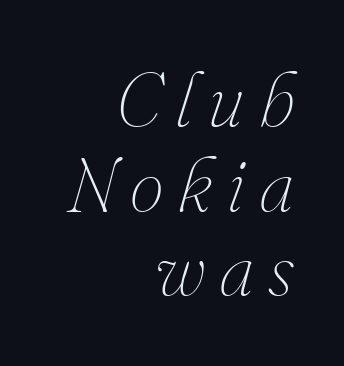
Q: Is the text bold? A: No.
Q: Is the text italic (slanted)? A: Yes, it leans right by about 16 degrees.
Q: Is the text underlined? A: No.
Q: How is the paragraph aligned? A: Right-aligned.
Q: Is the spacing between lines tight, normal or loose? A: Tight.
Q: Width (condensed, normal, or wide)? A: Normal.
Q: Stroke contrast? A: Medium.
Q: x-height? A: Small.
Q: Monospaced? A: No.
